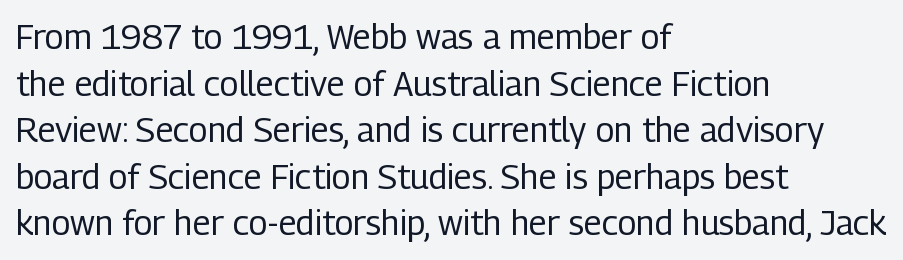
The horizontal fit of the characters is conventional and even. In terms of posture, this sample is upright. No extra ink here — the face is not bold. Unlike a traditional serif, this face leaves its strokes unadorned.
